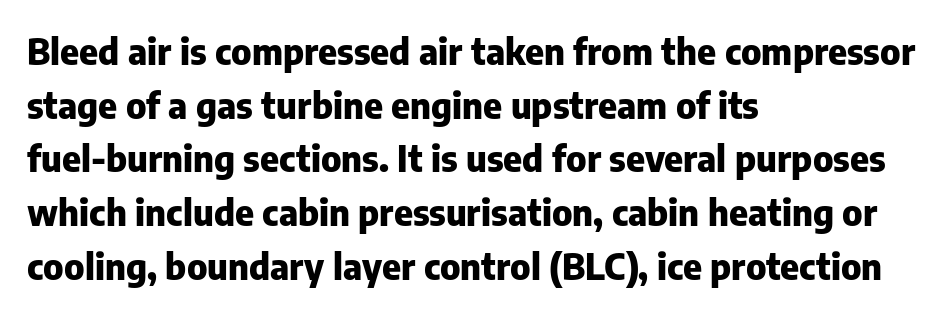
Q: Is the text bold? A: Yes.
Q: Is the text italic (slanted)? A: No, it is upright.
Q: Is the typeface a serif or a sans-serif typeface? A: Sans-serif.
Q: Is the text underlined? A: No.
Q: How is the paragraph aligned? A: Left-aligned.
Q: Is the spacing between letters normal or unusually wide? A: Normal.
Q: Is the spacing between lines tight, normal or loose? A: Normal.
Q: Width (condensed, normal, or wide)? A: Normal.
Q: Stroke contrast? A: Low.
Q: x-height? A: Medium.
Q: Monospaced? A: No.
